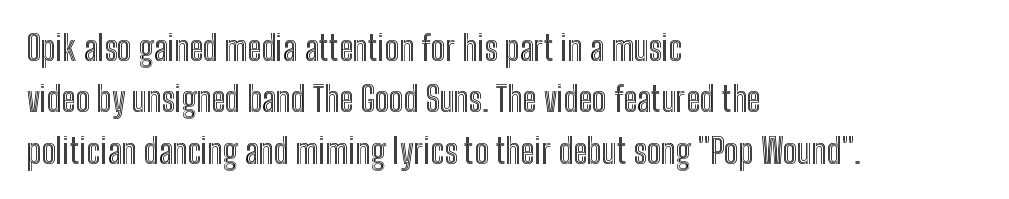
The image shows 34 px condensed type, upright; set left-aligned, normal line spacing (1.51x), normal letter spacing, not underlined; a medium x-height.
